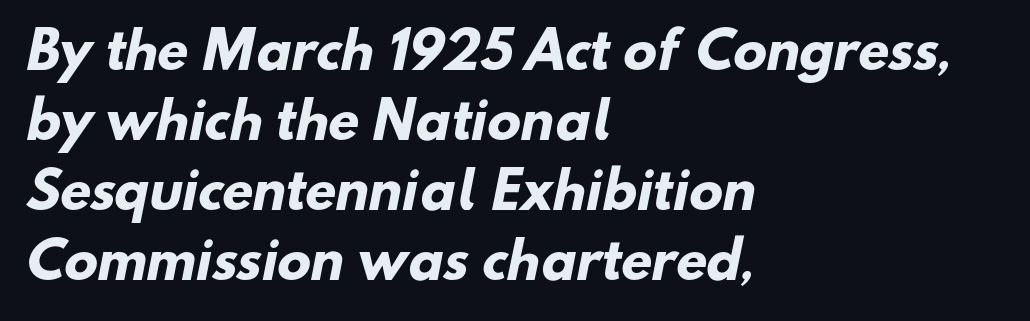
Notice how the passage keeps a crisp vertical edge on the left only. Honestly, the letter spacing is just normal — you wouldn't notice it. Honestly, the row spacing looks completely unremarkable. How heavy is the stroke? Heavy — this is a bold.
